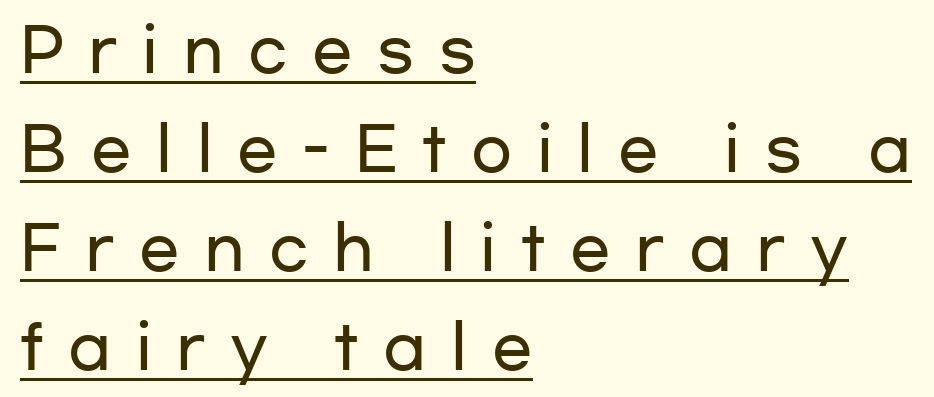
{"serif": "no", "italic": "no", "width": "wide", "stroke_contrast": "low", "x_height": "medium", "monospaced": "no", "underline": "yes", "align": "left", "line_spacing": "normal", "line_spacing_ratio": 1.65, "letter_spacing": "wide", "letter_spacing_em": 0.41, "glyph_px": 60}
